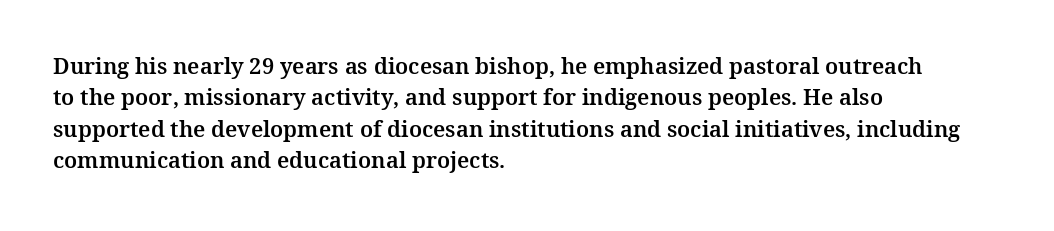
The image shows 22 px text type, upright; set left-aligned, normal line spacing (1.43x), normal letter spacing, not underlined.
